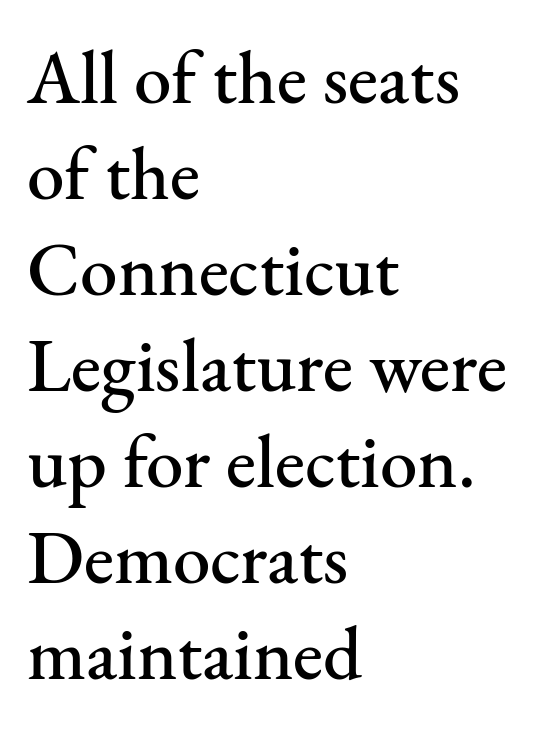
Q: Is the text italic (slanted)? A: No, it is upright.
Q: Is the typeface a serif or a sans-serif typeface? A: Serif.
Q: Is the text underlined? A: No.
Q: How is the paragraph aligned? A: Left-aligned.
Q: Is the spacing between letters normal or unusually wide? A: Normal.
Q: Is the spacing between lines tight, normal or loose? A: Normal.
Q: Width (condensed, normal, or wide)? A: Normal.
Q: Stroke contrast? A: Medium.
Q: x-height? A: Small.
Q: Monospaced? A: No.
